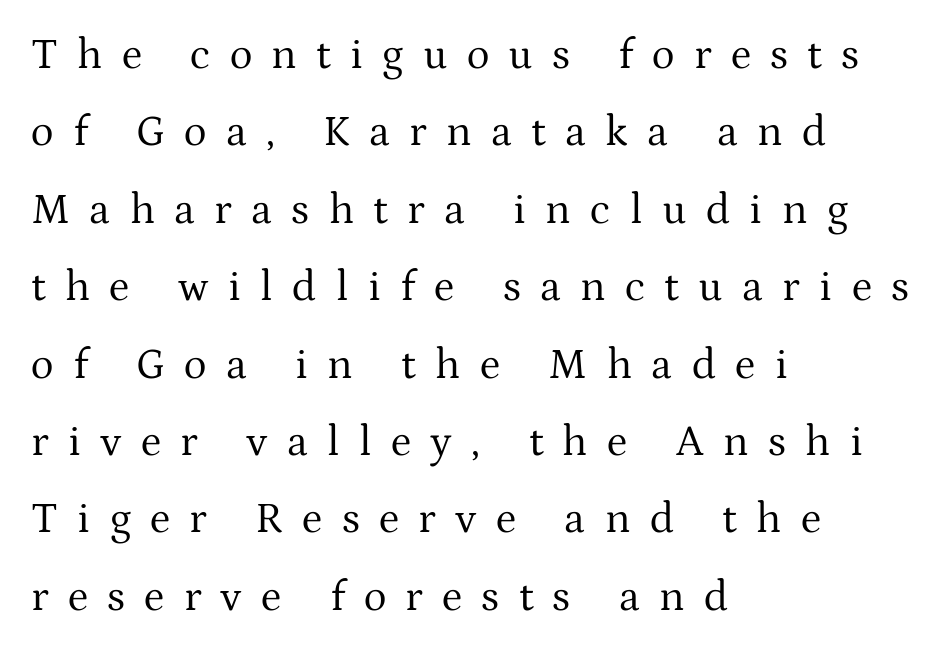
The face used here is proportionally spaced, like ordinary book or web type. The passage is arranged the way most books set body copy — flush left. Tracking here is generous; glyphs stand well apart from one another. The lettering stays uniformly vertical, giving the passage a roman look.
